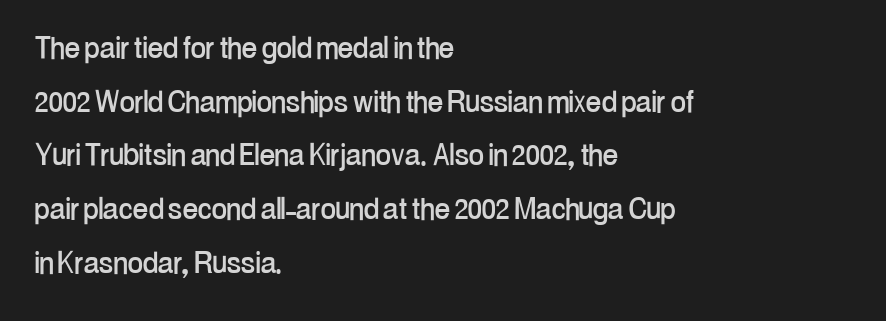
The image shows 37 px condensed sans-serif type, upright; set left-aligned, normal line spacing (1.45x), normal letter spacing, not underlined; low stroke contrast and a medium x-height.
